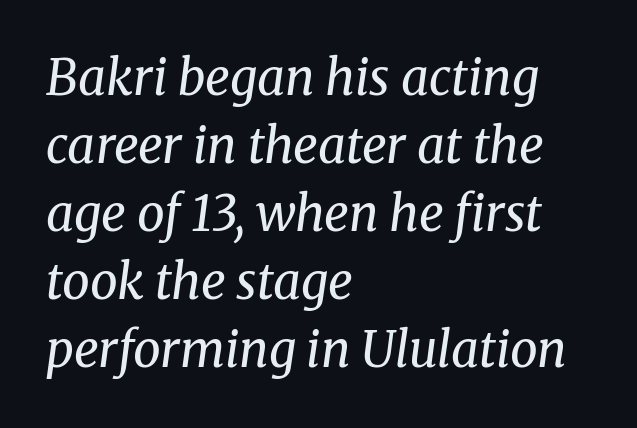
Has an underline been added? It has not. Looks like regular typesetting: each glyph gets only the width it needs. The block of text has a typical density, with ordinary space between rows. Where is the straight margin? On the left. Note: serifs present on the glyphs.
